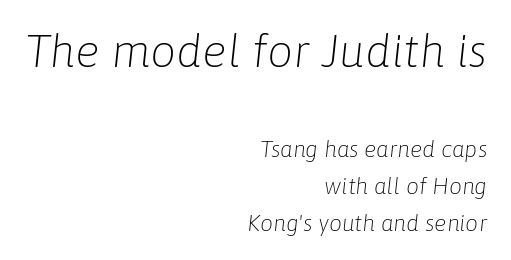
The paragraph has a hard right edge and a soft left edge. Glance below the letters and you will spot only blank space. This block has exactly the height ordinary leading produces. Stroke thickness stays within the range of a standard reading face or lighter. Large over small — that's the arrangement of the two blocks here. The face used here is proportionally spaced, like ordinary book or web type.
